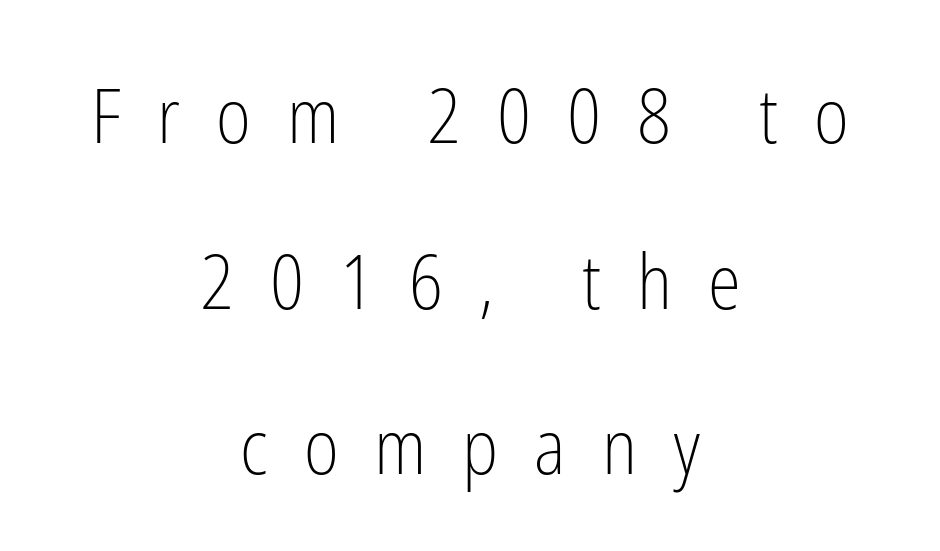
{"serif": "no", "italic": "no", "bold": "no", "weight": "light", "width": "condensed", "stroke_contrast": "low", "x_height": "medium", "monospaced": "no", "underline": "no", "align": "center", "line_spacing": "loose", "line_spacing_ratio": 2.21, "letter_spacing": "wide", "letter_spacing_em": 0.48, "glyph_px": 75}
